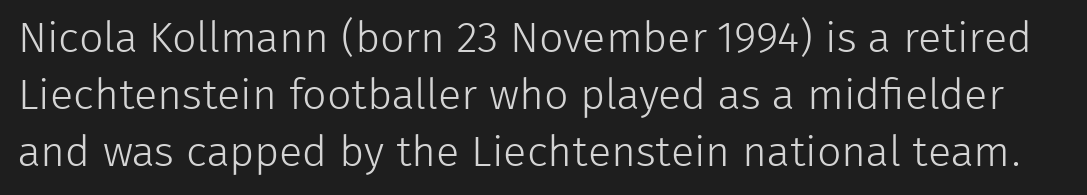
The words here are not underlined. These lines are rendered in a variable-pitch font. Letters have the restrained weight of plain body copy at most. Serifs: no, the terminals of the letterforms are clean. Inter-character spacing is left at the font's built-in metrics. Does the lettering tilt? It doesn't — this is upright.
